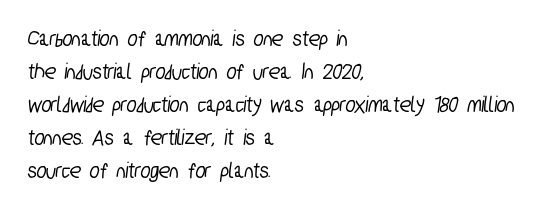
{"underline": "no", "align": "left", "line_spacing": "normal", "line_spacing_ratio": 1.44, "letter_spacing": "normal", "letter_spacing_em": 0.0, "glyph_px": 23}
